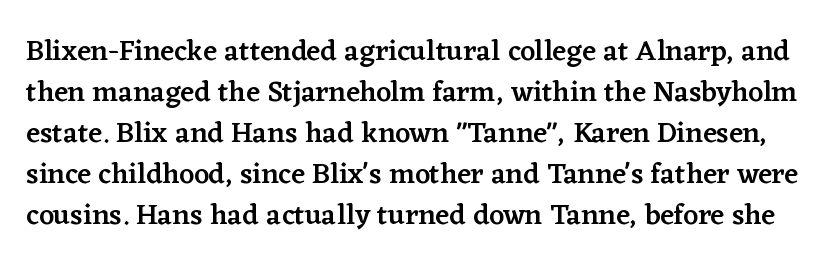
Q: Is the text bold? A: Semi-bold.
Q: Is the text italic (slanted)? A: No, it is upright.
Q: Is the typeface a serif or a sans-serif typeface? A: Serif.
Q: Is the text underlined? A: No.
Q: Is the spacing between letters normal or unusually wide? A: Normal.
Q: Is the spacing between lines tight, normal or loose? A: Normal.
Q: Width (condensed, normal, or wide)? A: Normal.
Q: Stroke contrast? A: Low.
Q: x-height? A: Medium.
Q: Monospaced? A: No.
